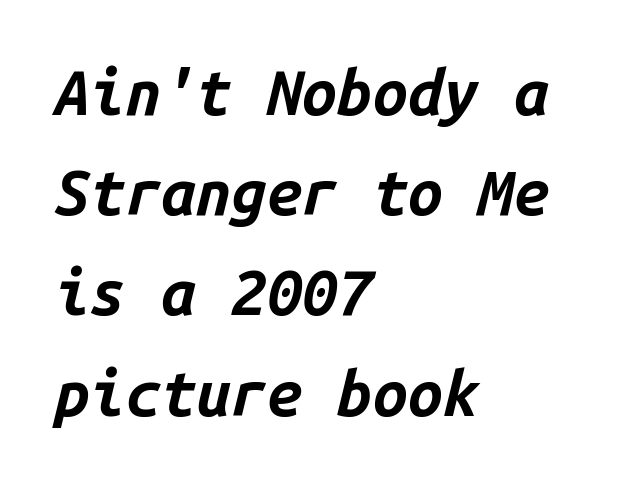
The image shows 63 px bold type, italic (leaning right), monospaced; set left-aligned, normal line spacing (1.59x), normal letter spacing, not underlined; low stroke contrast and a medium x-height.
